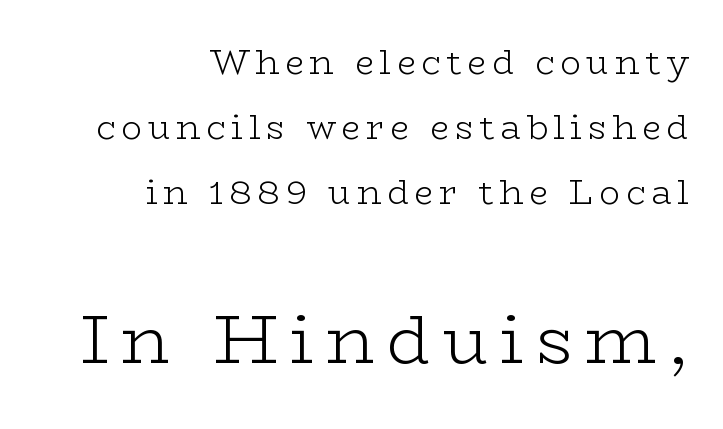
Q: Is the text bold? A: No.
Q: Is the text italic (slanted)? A: No, it is upright.
Q: Is the typeface a serif or a sans-serif typeface? A: Serif.
Q: Is the text underlined? A: No.
Q: How is the paragraph aligned? A: Right-aligned.
Q: Is the spacing between lines tight, normal or loose? A: Loose.
Q: Which block of text is set in a larger size, the first (top) or the second (bottom)? A: The second (bottom) one.
Q: Width (condensed, normal, or wide)? A: Wide.
Q: Stroke contrast? A: Low.
Q: x-height? A: Medium.
Q: Monospaced? A: No.
